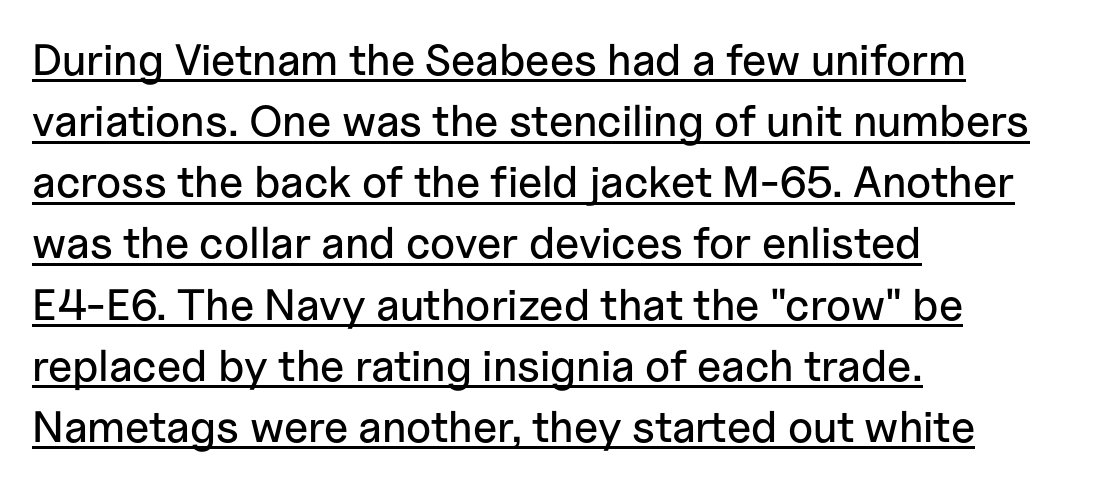
Do the characters align in a grid? No, the font is proportional. The compositor pushed each line to the left boundary. The letters stand upright; this is a roman face. Are there feet on the stems? There aren't — it's a sans.
